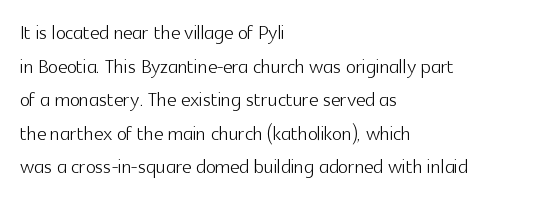
{"italic": "no", "bold": "no", "underline": "no", "align": "left", "line_spacing": "normal", "line_spacing_ratio": 1.29, "letter_spacing": "normal", "letter_spacing_em": 0.0, "glyph_px": 26}
